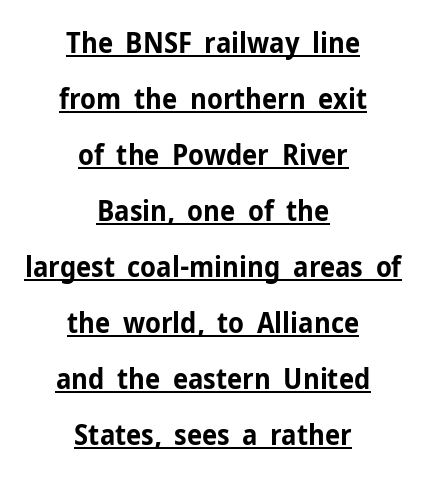
The letterforms sit shoulder to shoulder at normal distance. Rendered with straight, roman letterforms. Is this a sans? Yes — the strokes have no serifs. In designer terms, the underline attribute is active on this setting. Varying glyph widths throughout — classic text-font behaviour. The whitespace from short lines is split evenly between both sides.
